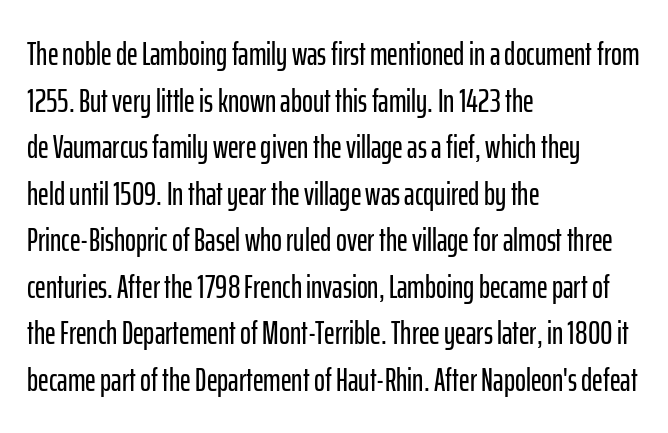
Q: Is the text italic (slanted)? A: No, it is upright.
Q: Is the typeface a serif or a sans-serif typeface? A: Sans-serif.
Q: Is the text underlined? A: No.
Q: How is the paragraph aligned? A: Left-aligned.
Q: Is the spacing between letters normal or unusually wide? A: Normal.
Q: Is the spacing between lines tight, normal or loose? A: Normal.
Q: Width (condensed, normal, or wide)? A: Condensed.
Q: Stroke contrast? A: Low.
Q: x-height? A: Medium.
Q: Monospaced? A: No.
